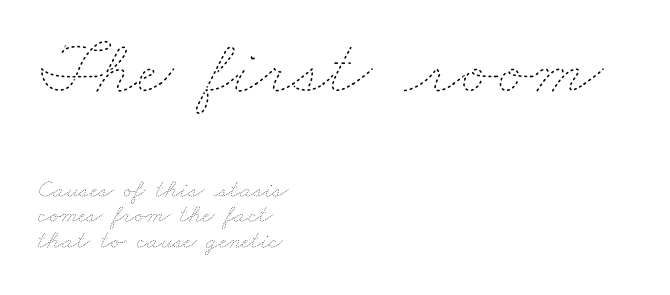
{"bold": "no", "weight": "thin", "width": "wide", "stroke_contrast": "low", "x_height": "small", "monospaced": "no", "underline": "no", "align": "left", "line_spacing": "tight", "line_spacing_ratio": 0.98, "letter_spacing": "normal", "letter_spacing_em": 0.0, "larger_block": "first", "size_ratio": 3.04, "glyph_px": 79}
